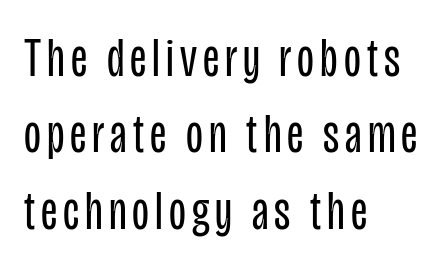
The typeface chosen for these lines omits serifs. Every row of glyphs begins at an identical x-position on the left. The rendering uses natural spacing where letterforms have individual widths. A quiet, ordinary-to-light weight characterises the typeface. Vertical strokes here are truly vertical. Each row of text sits above clean, open space.
